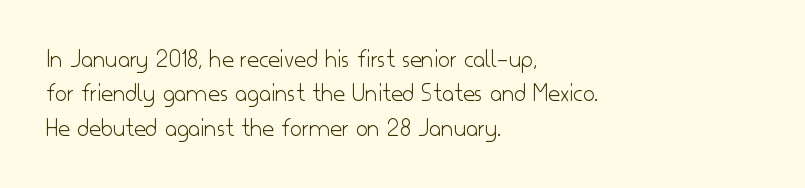
Leftover space on each line is placed entirely after the last word. Notice how the stems are strictly vertical — no italics here. The rendering uses a moderate line-height, typical for paragraphs. Underlining? Definitely not there. A light-to-regular cut is what we see here.
